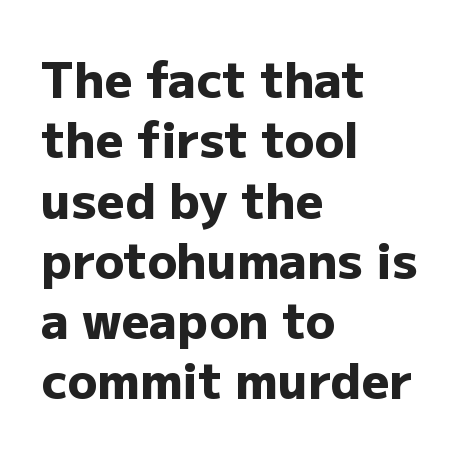
The horizontal fit of the characters is conventional and even. The axis of the letterforms is exactly vertical. Strong, thick strokes mark this as bold type. Each letter's strokes conclude bluntly, with no projecting serifs. One-word summary of the alignment: left.
